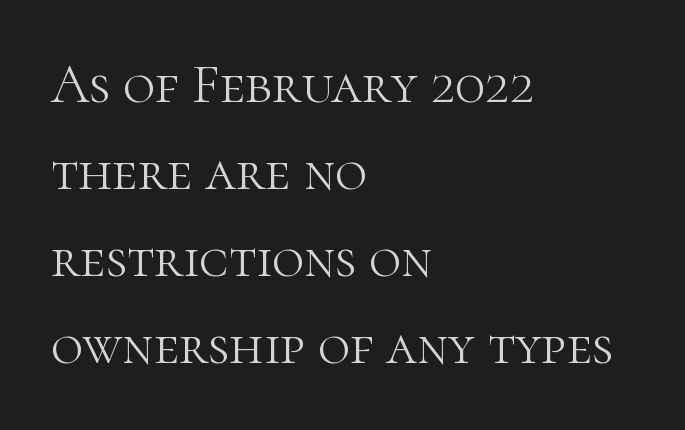
Q: Is the text bold? A: No.
Q: Is the text italic (slanted)? A: No, it is upright.
Q: Is the typeface a serif or a sans-serif typeface? A: Serif.
Q: Is the text underlined? A: No.
Q: How is the paragraph aligned? A: Left-aligned.
Q: Is the spacing between letters normal or unusually wide? A: Normal.
Q: Is the spacing between lines tight, normal or loose? A: Normal.
Q: Width (condensed, normal, or wide)? A: Normal.
Q: Stroke contrast? A: High.
Q: x-height? A: Medium.
Q: Monospaced? A: No.
